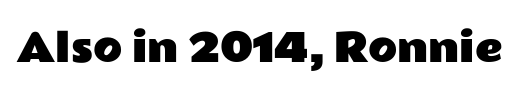
Q: Is the text italic (slanted)? A: No, it is upright.
Q: Is the typeface a serif or a sans-serif typeface? A: Sans-serif.
Q: Is the text underlined? A: No.
Q: Is the spacing between letters normal or unusually wide? A: Normal.
Q: Width (condensed, normal, or wide)? A: Wide.
Q: Stroke contrast? A: Low.
Q: x-height? A: Medium.
Q: Monospaced? A: No.
